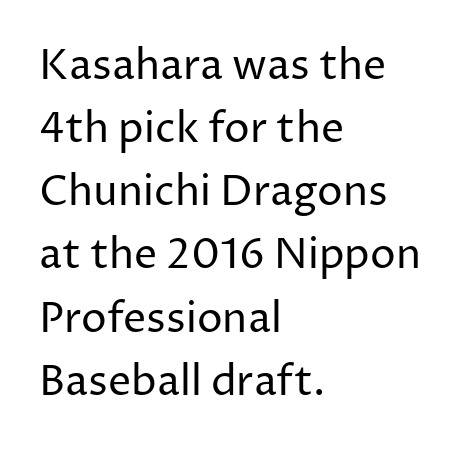
Q: Is the text bold? A: No.
Q: Is the text italic (slanted)? A: No, it is upright.
Q: Is the typeface a serif or a sans-serif typeface? A: Sans-serif.
Q: Is the text underlined? A: No.
Q: How is the paragraph aligned? A: Left-aligned.
Q: Is the spacing between letters normal or unusually wide? A: Normal.
Q: Is the spacing between lines tight, normal or loose? A: Normal.
Q: Width (condensed, normal, or wide)? A: Normal.
Q: Stroke contrast? A: Low.
Q: x-height? A: Medium.
Q: Monospaced? A: No.
